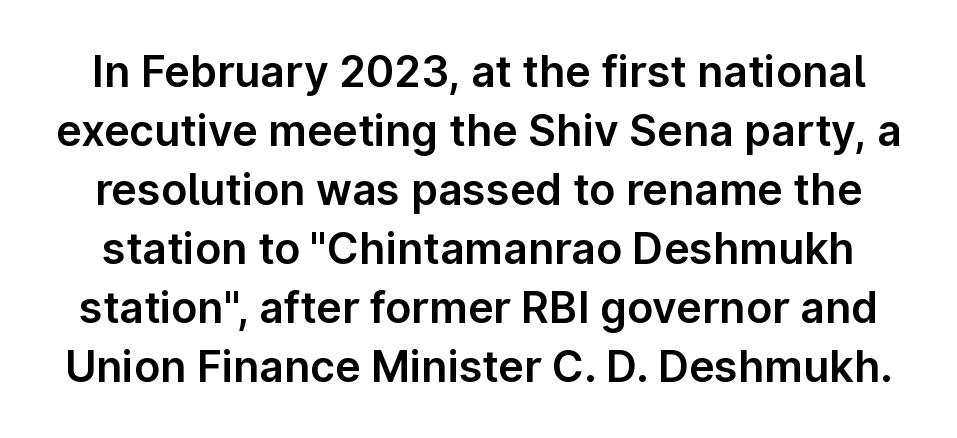
The image shows 43 px sans-serif type, upright; set normal line spacing (1.37x), normal letter spacing, not underlined; low stroke contrast and a medium x-height.
